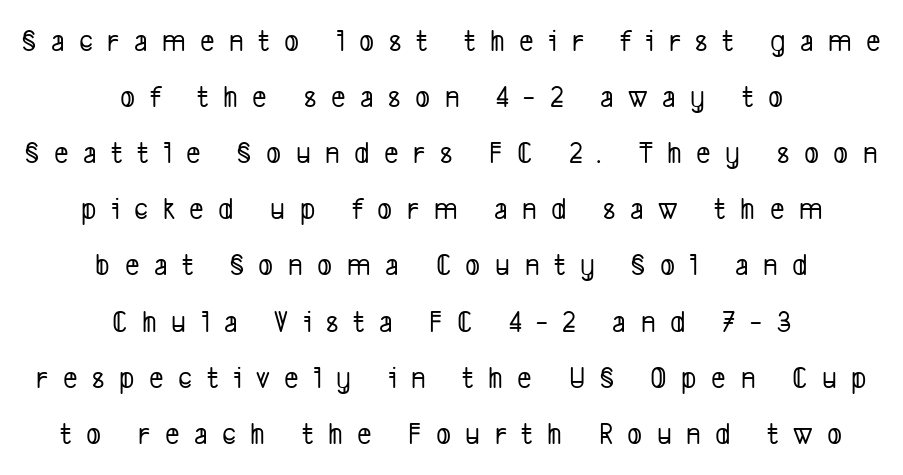
Q: Is the typeface a serif or a sans-serif typeface? A: Sans-serif.
Q: Is the text underlined? A: No.
Q: How is the paragraph aligned? A: Centered.
Q: Is the spacing between letters normal or unusually wide? A: Unusually wide.
Q: Width (condensed, normal, or wide)? A: Condensed.
Q: Stroke contrast? A: Low.
Q: x-height? A: Medium.
Q: Monospaced? A: No.
